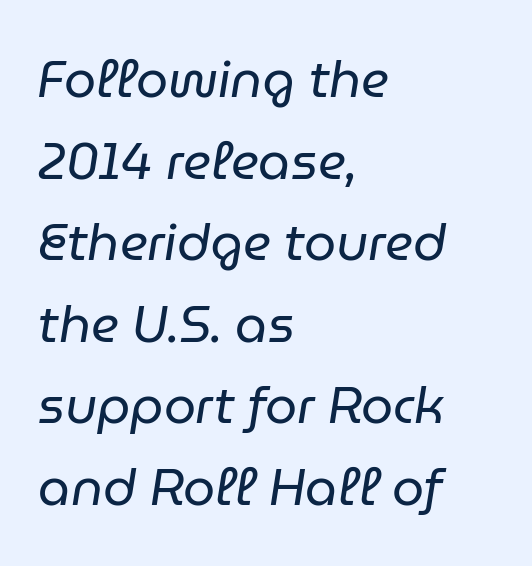
{"italic": "yes", "lean": "right", "slant_degrees": 9, "bold": "no", "weight": "regular", "width": "normal", "stroke_contrast": "low", "x_height": "medium", "monospaced": "no", "underline": "no", "align": "left", "line_spacing": "normal", "line_spacing_ratio": 1.6, "letter_spacing": "normal", "letter_spacing_em": 0.0, "glyph_px": 51}
